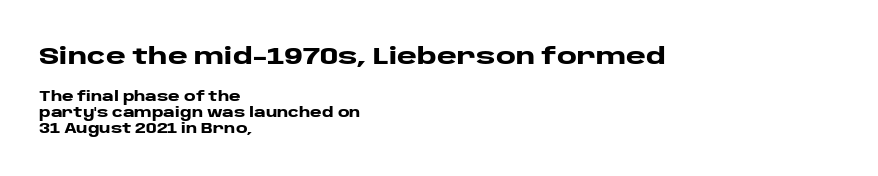
Q: Is the text bold? A: Yes.
Q: Is the text italic (slanted)? A: No, it is upright.
Q: Is the text underlined? A: No.
Q: How is the paragraph aligned? A: Left-aligned.
Q: Is the spacing between letters normal or unusually wide? A: Normal.
Q: Is the spacing between lines tight, normal or loose? A: Tight.
Q: Which block of text is set in a larger size, the first (top) or the second (bottom)? A: The first (top) one.
